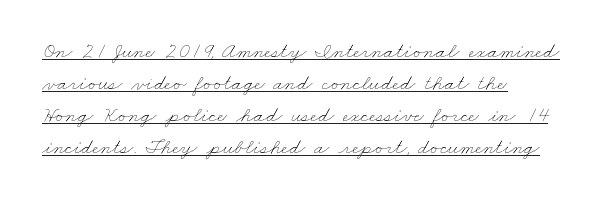
The image shows 22 px text type; set left-aligned, normal line spacing (1.46x), normal letter spacing, underlined.
